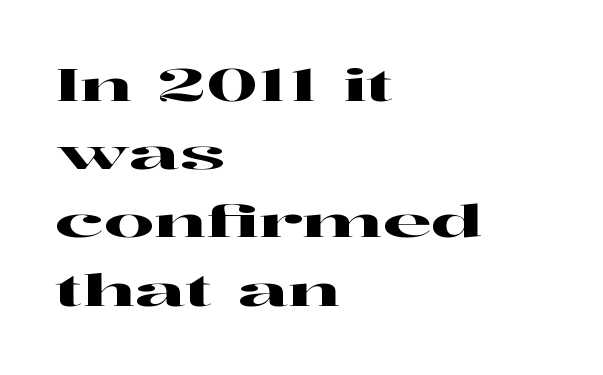
If you measured baseline to baseline, you'd find a middling distance. Italic? Not at all — the glyphs are vertical. Do the characters align in a grid? No, the font is proportional. This rendering features lettering with no underline. Little horizontal feet cap the strokes, marking this as serif type.
